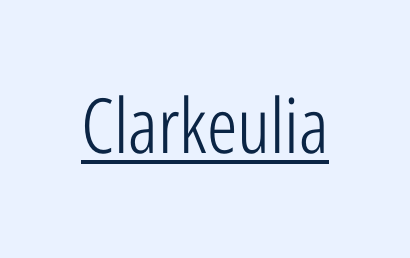
Q: Is the text bold? A: No.
Q: Is the text italic (slanted)? A: No, it is upright.
Q: Is the typeface a serif or a sans-serif typeface? A: Sans-serif.
Q: Is the text underlined? A: Yes.
Q: Is the spacing between letters normal or unusually wide? A: Normal.
Q: Width (condensed, normal, or wide)? A: Condensed.
Q: Stroke contrast? A: Low.
Q: x-height? A: Medium.
Q: Monospaced? A: No.
